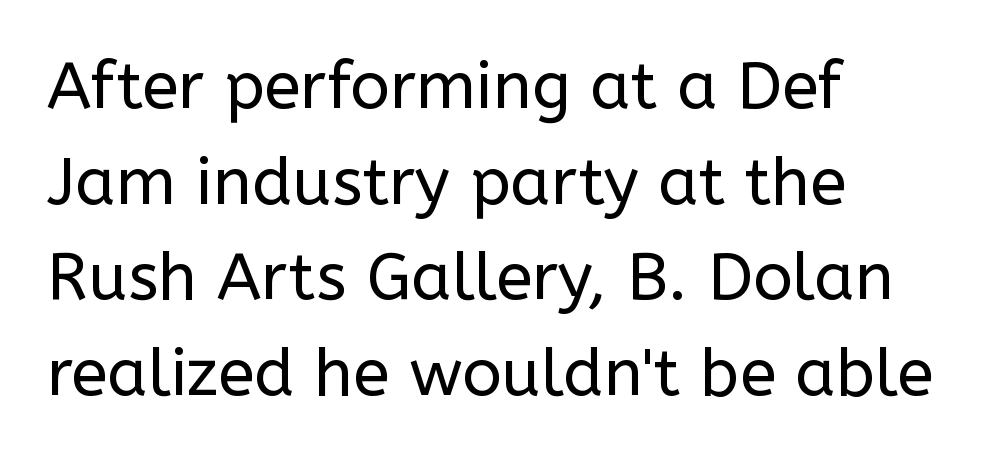
Q: Is the text bold? A: No.
Q: Is the text italic (slanted)? A: No, it is upright.
Q: Is the typeface a serif or a sans-serif typeface? A: Sans-serif.
Q: Is the text underlined? A: No.
Q: How is the paragraph aligned? A: Left-aligned.
Q: Is the spacing between letters normal or unusually wide? A: Normal.
Q: Is the spacing between lines tight, normal or loose? A: Normal.
Q: Width (condensed, normal, or wide)? A: Normal.
Q: Stroke contrast? A: Low.
Q: x-height? A: Medium.
Q: Monospaced? A: No.
